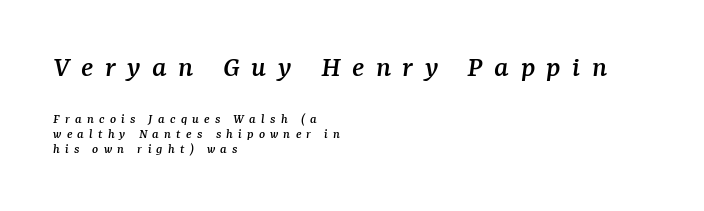
{"serif": "yes", "italic": "yes", "lean": "right", "slant_degrees": 7, "width": "normal", "stroke_contrast": "medium", "x_height": "medium", "monospaced": "no", "underline": "no", "align": "left", "line_spacing": "tight", "line_spacing_ratio": 1.09, "letter_spacing": "wide", "letter_spacing_em": 0.37, "larger_block": "first", "size_ratio": 2.21, "glyph_px": 31}
